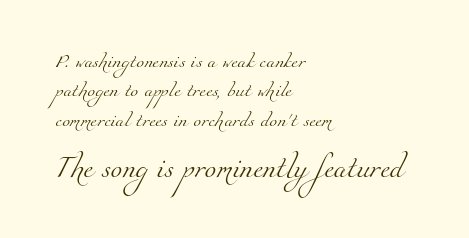
Q: Is the text bold? A: No.
Q: Is the text underlined? A: No.
Q: How is the paragraph aligned? A: Left-aligned.
Q: Is the spacing between letters normal or unusually wide? A: Normal.
Q: Is the spacing between lines tight, normal or loose? A: Loose.
Q: Which block of text is set in a larger size, the first (top) or the second (bottom)? A: The second (bottom) one.
